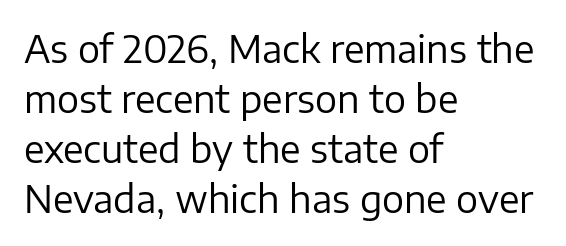
Q: Is the text bold? A: No.
Q: Is the text italic (slanted)? A: No, it is upright.
Q: Is the typeface a serif or a sans-serif typeface? A: Sans-serif.
Q: Is the text underlined? A: No.
Q: How is the paragraph aligned? A: Left-aligned.
Q: Is the spacing between letters normal or unusually wide? A: Normal.
Q: Is the spacing between lines tight, normal or loose? A: Normal.
Q: Width (condensed, normal, or wide)? A: Normal.
Q: Stroke contrast? A: Low.
Q: x-height? A: Medium.
Q: Monospaced? A: No.
